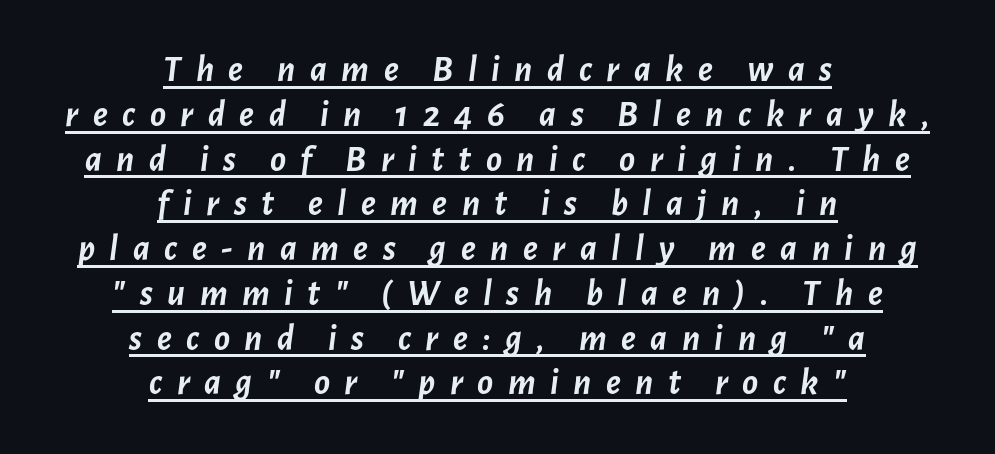
The image shows 37 px semibold type, italic (leaning right); set centered, line spacing 1.21x, unusually wide letter spacing (+0.39 em), underlined; low stroke contrast and a medium x-height.
